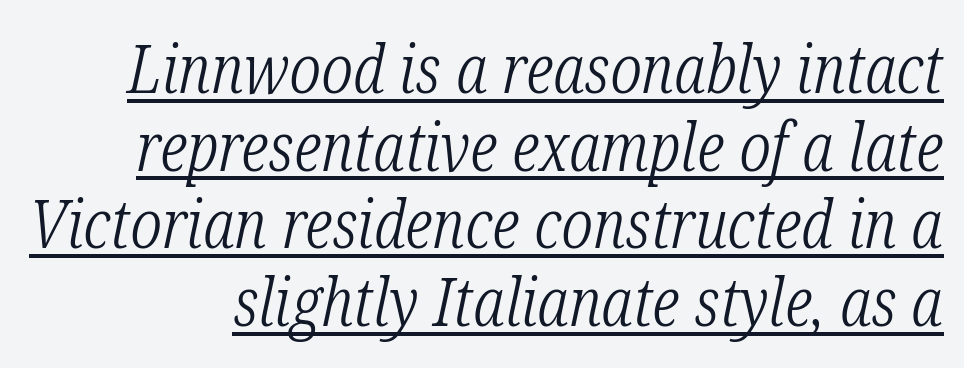
Standard letterfit; no display-style spreading of the glyphs. Does the lettering tilt? It does — this is italic. Are there feet on the stems? There are — it's a serif. The typesetter has applied underlining to the passage shown. Varying glyph widths throughout — classic text-font behaviour.
